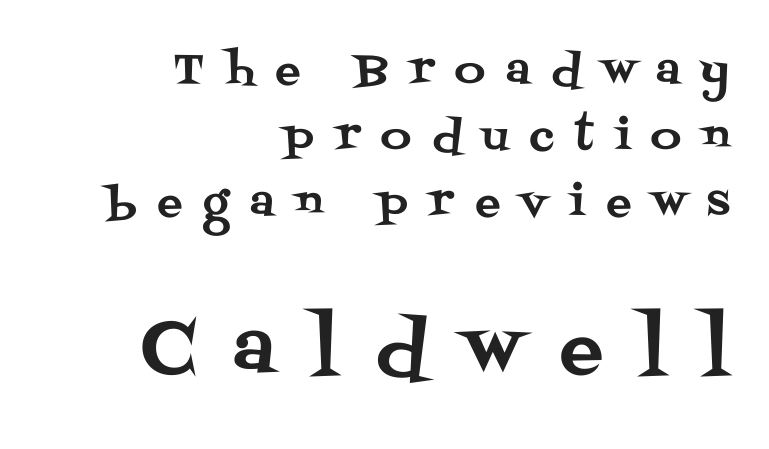
Q: Is the text italic (slanted)? A: No, it is upright.
Q: Is the typeface a serif or a sans-serif typeface? A: Serif.
Q: Is the text underlined? A: No.
Q: How is the paragraph aligned? A: Right-aligned.
Q: Is the spacing between letters normal or unusually wide? A: Unusually wide.
Q: Is the spacing between lines tight, normal or loose? A: Normal.
Q: Which block of text is set in a larger size, the first (top) or the second (bottom)? A: The second (bottom) one.
Q: Width (condensed, normal, or wide)? A: Normal.
Q: Stroke contrast? A: Medium.
Q: x-height? A: Large.
Q: Monospaced? A: No.
